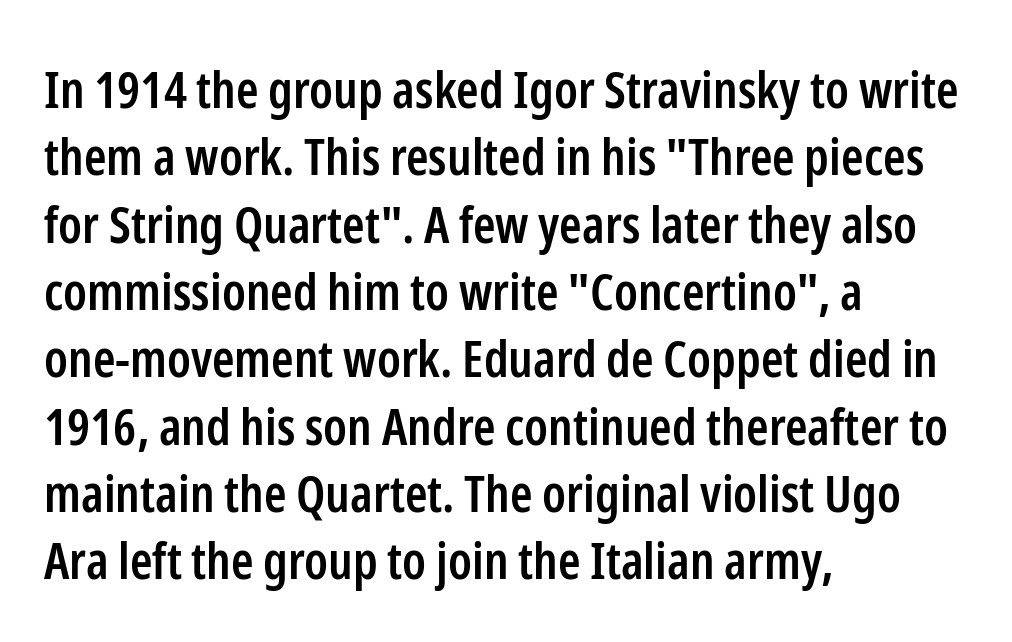
The image shows 51 px semibold, condensed sans-serif type, upright; set left-aligned, normal line spacing (1.32x), normal letter spacing, not underlined; low stroke contrast and a medium x-height.
